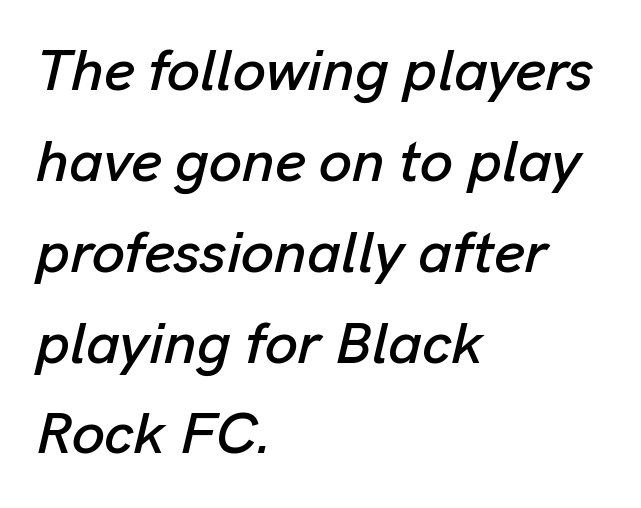
Would a proofreader flag this as italicized? Yes. How are the letters spaced? Ordinarily, with no added tracking. These lines are set flush left with a ragged right edge. The string is rendered with underlining switched off. You could not count columns in this text — the font is proportionally spaced. Quick note: interline space is typical.
